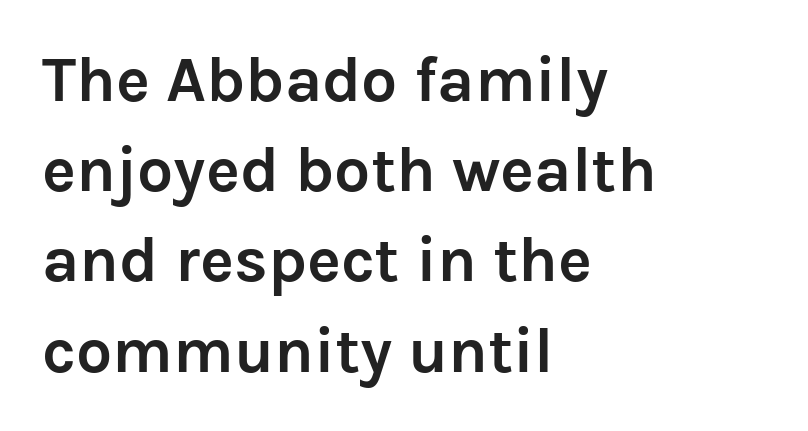
The image shows 64 px semibold sans-serif type, upright; set left-aligned, normal line spacing (1.41x), normal letter spacing, not underlined; low stroke contrast and a medium x-height.
